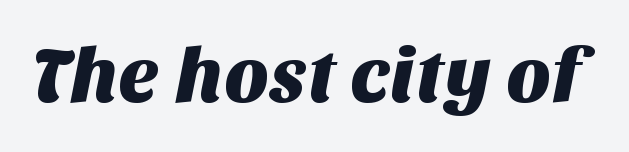
Q: Is the typeface a serif or a sans-serif typeface? A: Sans-serif.
Q: Is the text underlined? A: No.
Q: Is the spacing between letters normal or unusually wide? A: Normal.
Q: Width (condensed, normal, or wide)? A: Normal.
Q: Stroke contrast? A: Medium.
Q: x-height? A: Large.
Q: Monospaced? A: No.
